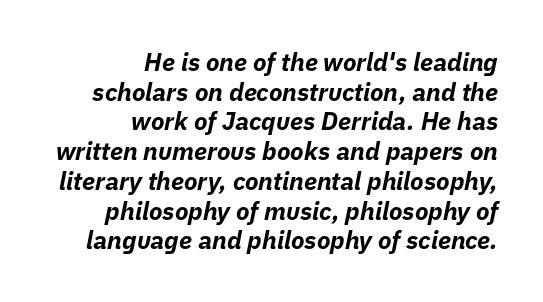
Q: Is the text bold? A: Yes.
Q: Is the text italic (slanted)? A: Yes, it leans right by about 11 degrees.
Q: Is the text underlined? A: No.
Q: How is the paragraph aligned? A: Right-aligned.
Q: Is the spacing between letters normal or unusually wide? A: Normal.
